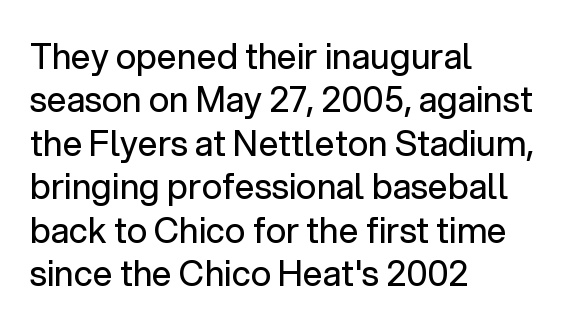
The image shows 35 px regular-weight sans-serif type, upright; set left-aligned, line spacing 1.24x, normal letter spacing, not underlined; low stroke contrast and a medium x-height.
